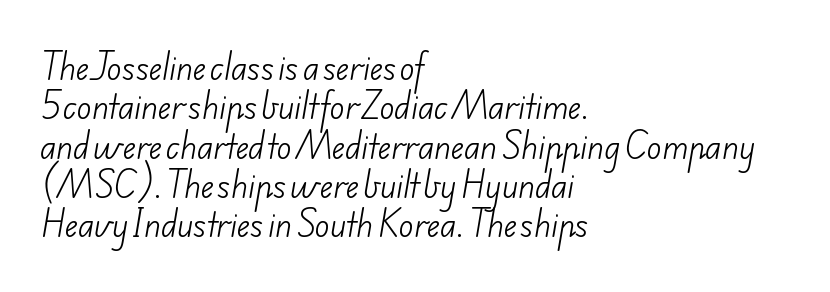
The image shows 31 px light sans-serif type; set left-aligned, normal line spacing (1.27x), normal letter spacing, not underlined; low stroke contrast and a small x-height.
